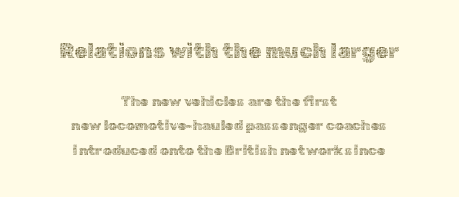
Q: Is the text bold? A: No.
Q: Is the text italic (slanted)? A: No, it is upright.
Q: Is the text underlined? A: No.
Q: How is the paragraph aligned? A: Centered.
Q: Is the spacing between letters normal or unusually wide? A: Normal.
Q: Which block of text is set in a larger size, the first (top) or the second (bottom)? A: The first (top) one.
